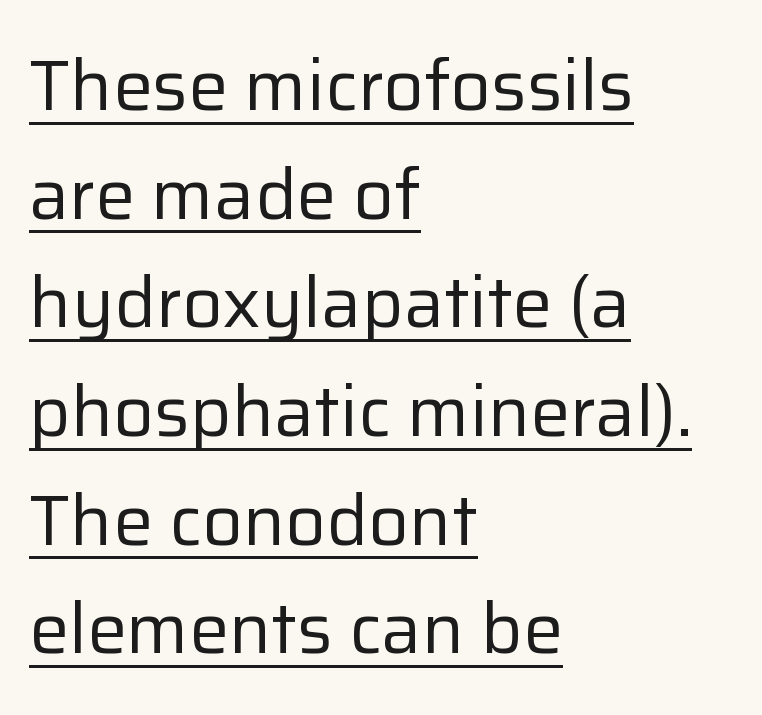
The image shows 71 px regular-weight sans-serif type, upright; set left-aligned, normal line spacing (1.53x), normal letter spacing, underlined; low stroke contrast and a medium x-height.
